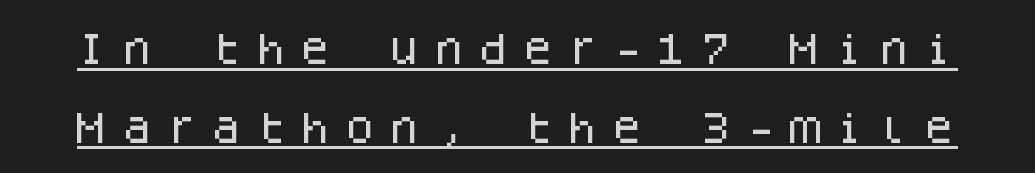
{"serif": "no", "italic": "no", "width": "normal", "stroke_contrast": "low", "x_height": "large", "monospaced": "yes", "underline": "yes", "line_spacing": "loose", "line_spacing_ratio": 2.31, "letter_spacing": "wide", "letter_spacing_em": 0.31, "glyph_px": 34}
